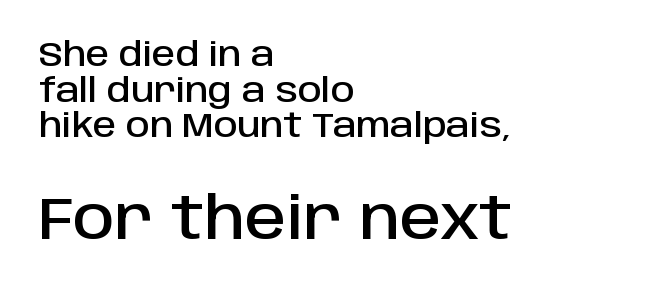
The image shows 58 px sans-serif type, upright; set left-aligned, tight line spacing (1.08x), normal letter spacing, not underlined; the second (bottom) block is 1.76x larger; low stroke contrast and a large x-height.
